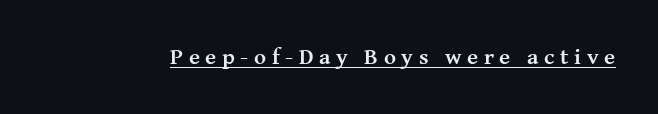
Each line of the rendering has a horizontal stroke beneath the glyphs. The glyphs have the mass of a bold cut. Spacing between characters has been opened up far beyond the box default. The axis of the letterforms is exactly vertical.
